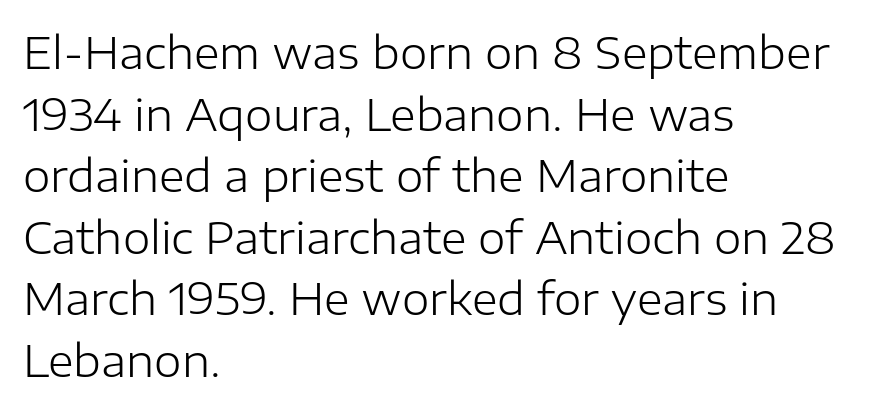
Q: Is the text bold? A: No.
Q: Is the text italic (slanted)? A: No, it is upright.
Q: Is the typeface a serif or a sans-serif typeface? A: Sans-serif.
Q: Is the text underlined? A: No.
Q: How is the paragraph aligned? A: Left-aligned.
Q: Is the spacing between letters normal or unusually wide? A: Normal.
Q: Is the spacing between lines tight, normal or loose? A: Normal.
Q: Width (condensed, normal, or wide)? A: Normal.
Q: Stroke contrast? A: Low.
Q: x-height? A: Medium.
Q: Monospaced? A: No.
